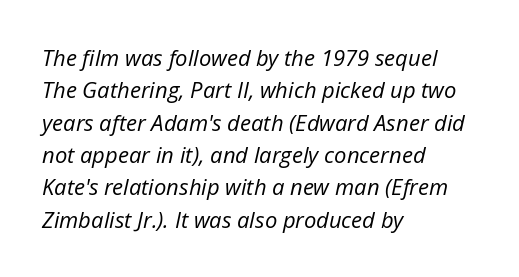
The image shows 22 px text type, italic (leaning right); set left-aligned, normal line spacing (1.47x), normal letter spacing, not underlined.
